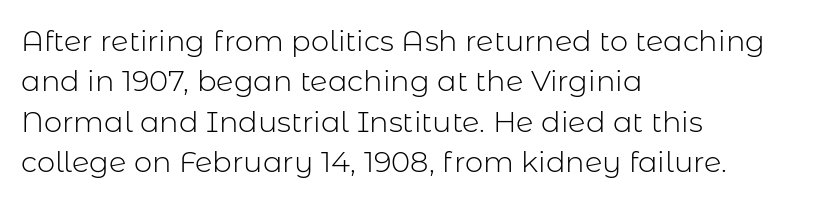
{"serif": "no", "italic": "no", "bold": "no", "weight": "light", "width": "normal", "stroke_contrast": "low", "x_height": "medium", "monospaced": "no", "underline": "no", "align": "left", "line_spacing": "normal", "line_spacing_ratio": 1.39, "letter_spacing": "normal", "letter_spacing_em": 0.0, "glyph_px": 29}
